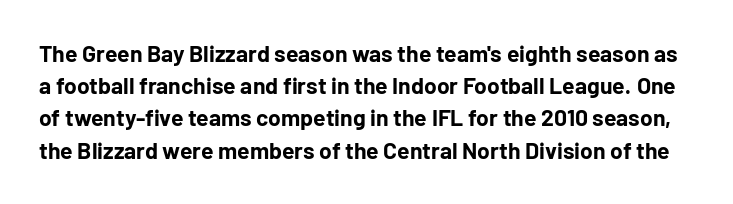
Any mark beneath the type? The region is blank. Italic? Not at all — the glyphs are vertical. The rendering uses a bold face; every stroke is thick and dark. The vertical gap from one line to the next is medium.
